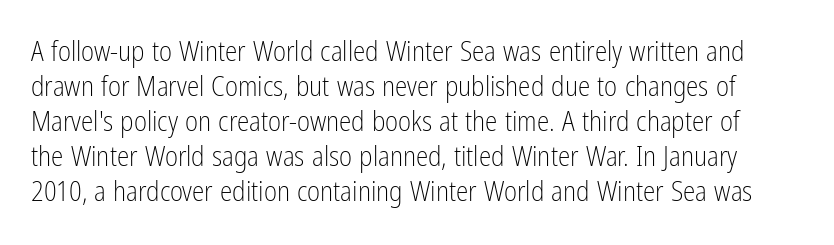
The image shows 28 px light, condensed sans-serif type, upright; set normal line spacing (1.25x), normal letter spacing, not underlined; low stroke contrast and a medium x-height.
